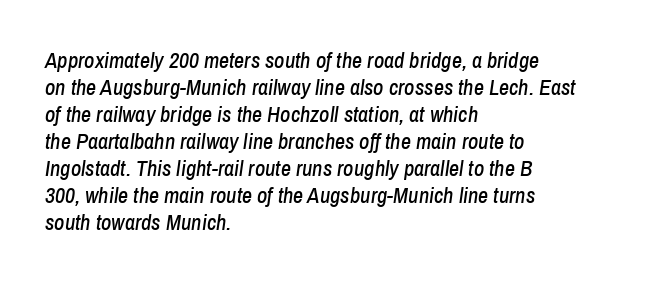
Q: Is the text italic (slanted)? A: Yes, it leans right by about 8 degrees.
Q: Is the text underlined? A: No.
Q: How is the paragraph aligned? A: Left-aligned.
Q: Is the spacing between letters normal or unusually wide? A: Normal.
